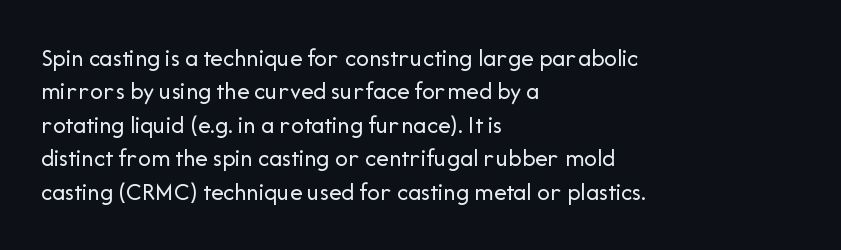
Q: Is the text bold? A: No.
Q: Is the text italic (slanted)? A: No, it is upright.
Q: Is the text underlined? A: No.
Q: How is the paragraph aligned? A: Left-aligned.
Q: Is the spacing between letters normal or unusually wide? A: Normal.
Q: Is the spacing between lines tight, normal or loose? A: Normal.
